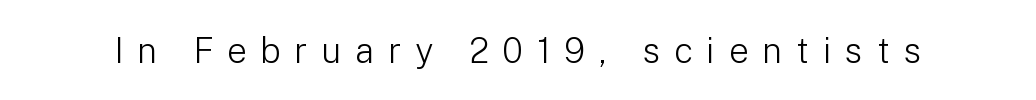
The image shows 35 px light sans-serif type, upright; set unusually wide letter spacing (+0.39 em), not underlined; low stroke contrast and a medium x-height.
